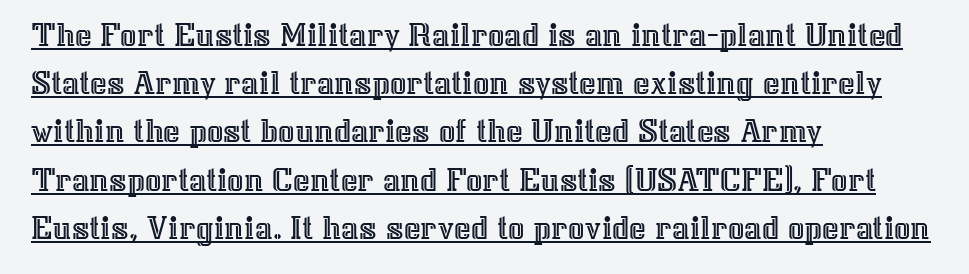
Q: Is the text italic (slanted)? A: No, it is upright.
Q: Is the text underlined? A: Yes.
Q: How is the paragraph aligned? A: Left-aligned.
Q: Is the spacing between letters normal or unusually wide? A: Normal.
Q: Is the spacing between lines tight, normal or loose? A: Normal.
Q: Width (condensed, normal, or wide)? A: Normal.
Q: x-height? A: Medium.
Q: Monospaced? A: No.
